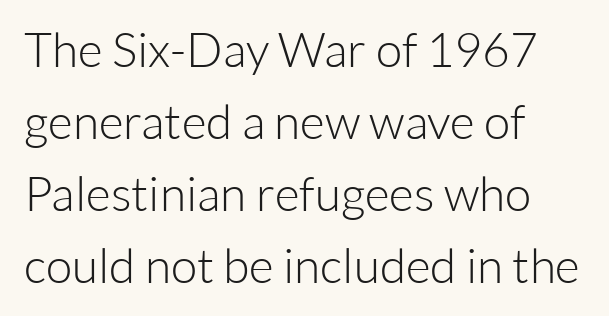
The image shows 48 px light sans-serif type, upright; set left-aligned, normal line spacing (1.5x), normal letter spacing, not underlined; low stroke contrast and a medium x-height.
